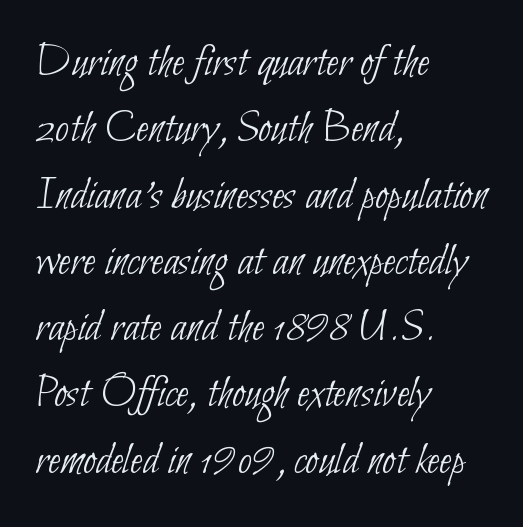
The rendering shows plain stroke endings on the letterforms — a sans-serif design. These lines keep a tight, regular rhythm from letter to letter. The area under the type is left untouched. The passage shown is typed in a proportional face where columns would drift. Where is the straight margin? On the left.
